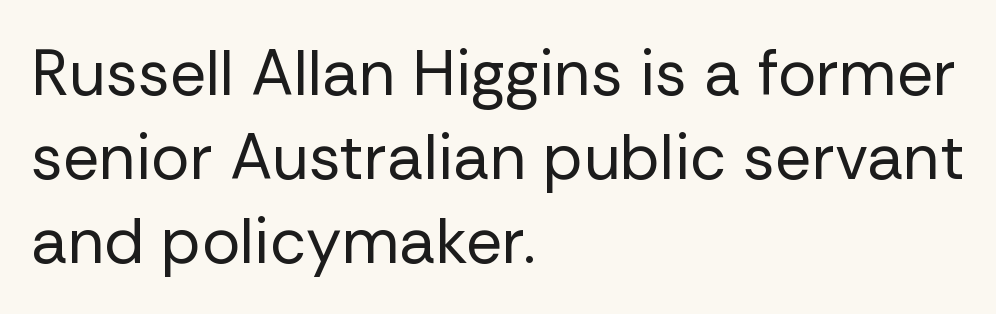
{"serif": "no", "italic": "no", "bold": "no", "weight": "regular", "width": "normal", "stroke_contrast": "low", "x_height": "medium", "monospaced": "no", "underline": "no", "align": "left", "line_spacing": "normal", "line_spacing_ratio": 1.31, "letter_spacing": "normal", "letter_spacing_em": 0.0, "glyph_px": 64}
